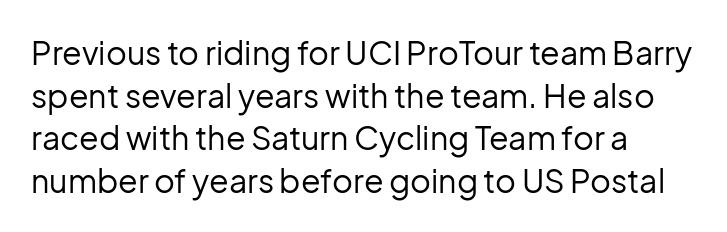
{"serif": "no", "italic": "no", "bold": "no", "weight": "regular", "width": "normal", "stroke_contrast": "low", "x_height": "medium", "monospaced": "no", "underline": "no", "align": "left", "line_spacing": "normal", "line_spacing_ratio": 1.33, "letter_spacing": "normal", "letter_spacing_em": 0.0, "glyph_px": 32}
